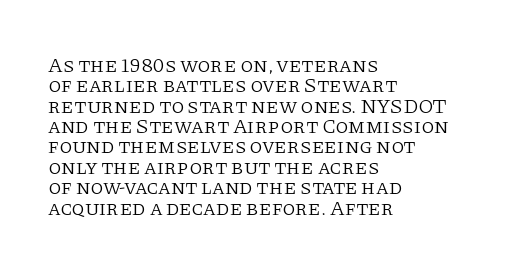
Here the glyphs are tracked normally, forming tight word shapes. Tall strokes in this sample are plumb rather than angled. Which margin do the lines hug? The left one — the right edge is uneven. Horizontal bands of white between lines are thin slivers. Descenders hang freely into open space.
